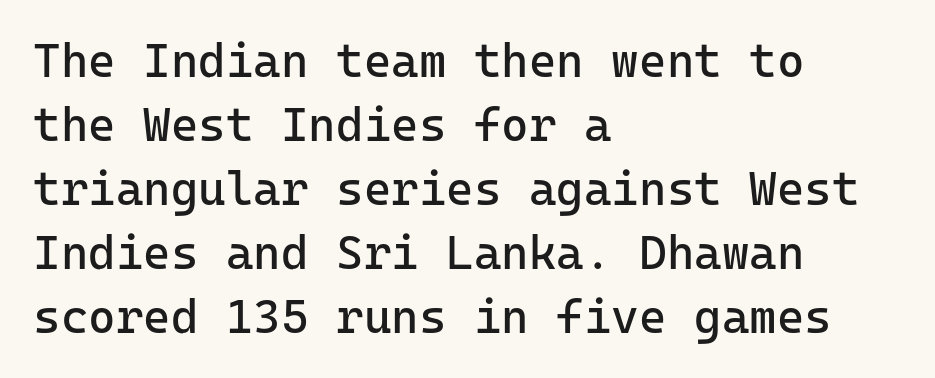
Q: Is the text bold? A: No.
Q: Is the text italic (slanted)? A: No, it is upright.
Q: Is the typeface a serif or a sans-serif typeface? A: Sans-serif.
Q: Is the text underlined? A: No.
Q: How is the paragraph aligned? A: Left-aligned.
Q: Is the spacing between letters normal or unusually wide? A: Normal.
Q: Is the spacing between lines tight, normal or loose? A: Normal.
Q: Width (condensed, normal, or wide)? A: Normal.
Q: Stroke contrast? A: Low.
Q: x-height? A: Medium.
